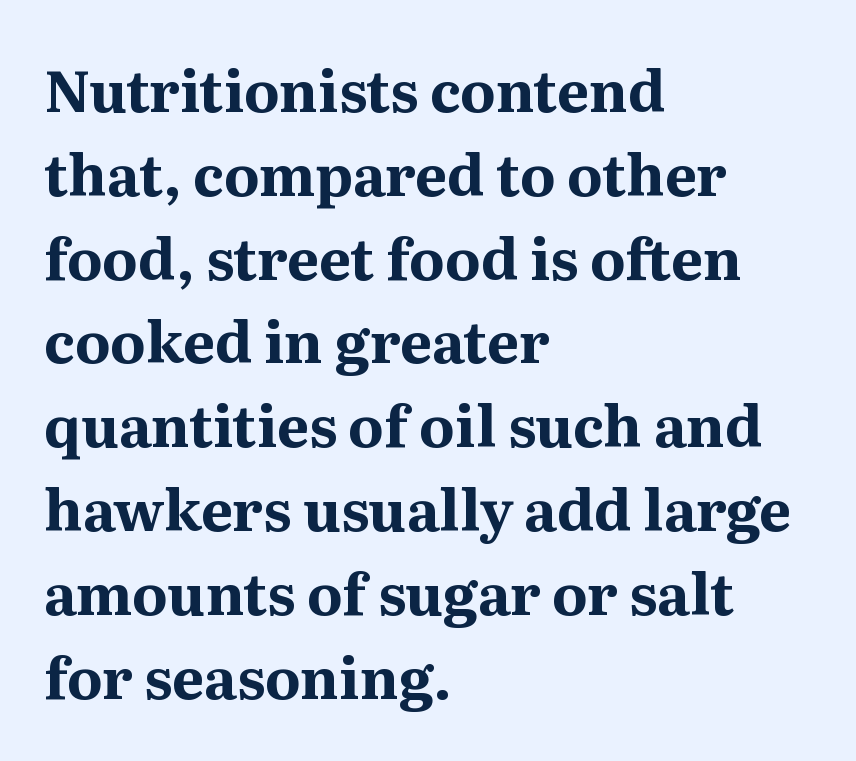
The rendering uses natural spacing where letterforms have individual widths. The specimen omits any rule beneath the text block's lines. Upright lettering throughout. Leftover space on each line is placed entirely after the last word. Every letter is thick-stroked: bold, no question.
